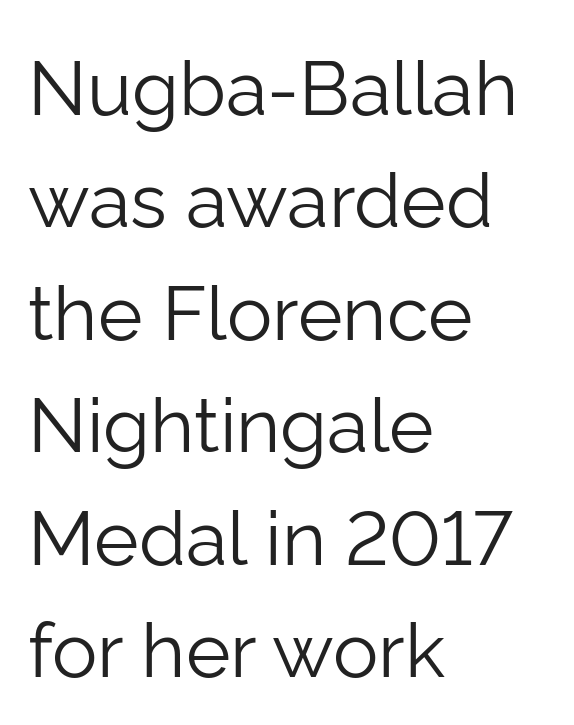
Q: Is the text bold? A: No.
Q: Is the text italic (slanted)? A: No, it is upright.
Q: Is the typeface a serif or a sans-serif typeface? A: Sans-serif.
Q: Is the text underlined? A: No.
Q: How is the paragraph aligned? A: Left-aligned.
Q: Is the spacing between letters normal or unusually wide? A: Normal.
Q: Is the spacing between lines tight, normal or loose? A: Normal.
Q: Width (condensed, normal, or wide)? A: Normal.
Q: Stroke contrast? A: Low.
Q: x-height? A: Medium.
Q: Monospaced? A: No.
